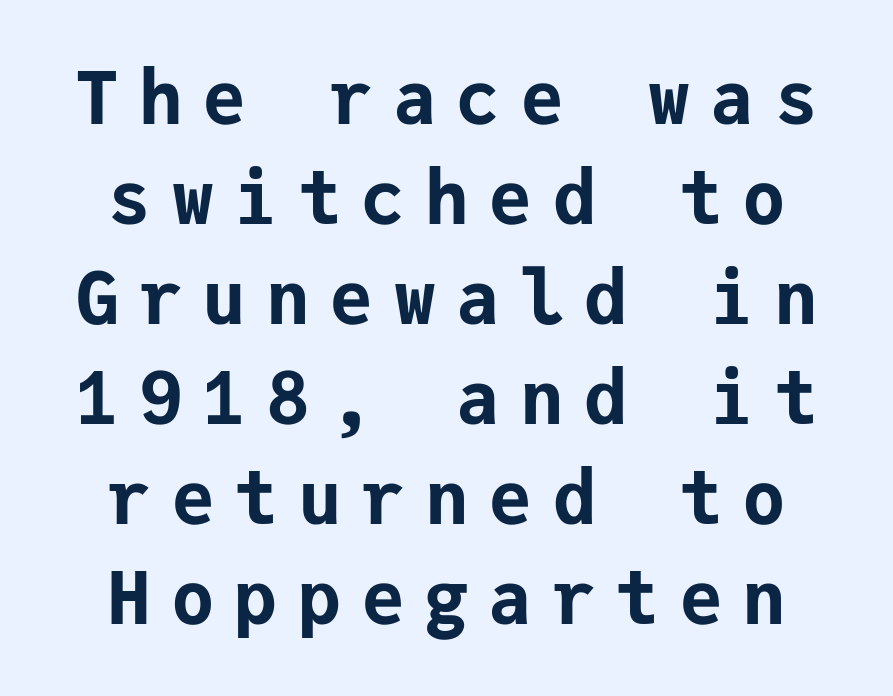
The letters march in equal steps, a hallmark of fixed-pitch type. Compared with an ordinary text face, these strokes are far heavier — a full bold. Descender tails drop into unmarked territory. No feet cap the strokes, marking this as sans-serif type. These lines have a slow, spaced-out rhythm from letter to letter.
